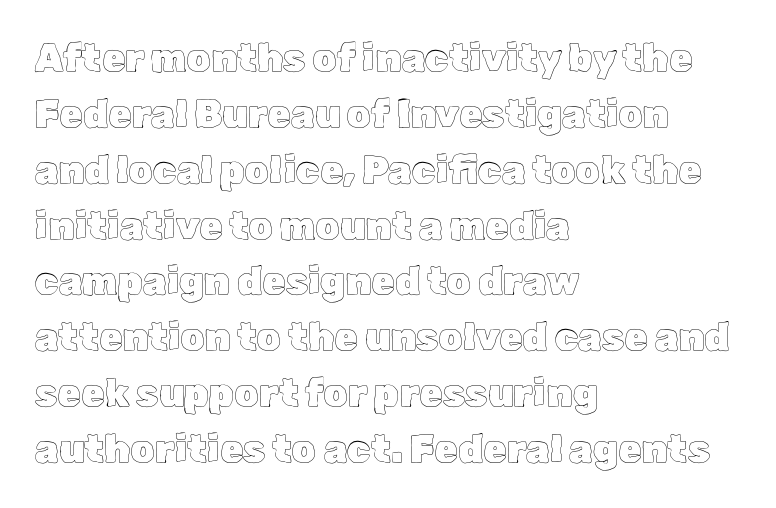
The image shows 38 px text type, upright; set left-aligned, normal line spacing (1.47x), normal letter spacing, not underlined; a medium x-height.
